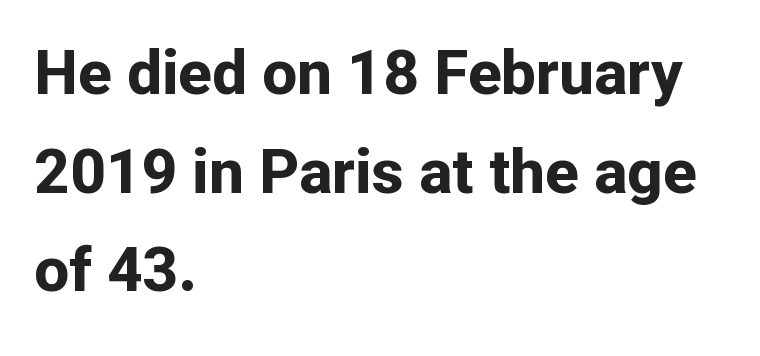
The image shows 62 px bold sans-serif type, upright; set left-aligned, normal line spacing (1.59x), normal letter spacing, not underlined; low stroke contrast and a medium x-height.
